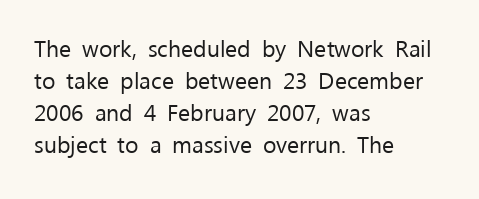
{"italic": "no", "bold": "no", "underline": "no", "align": "left", "line_spacing": "normal", "line_spacing_ratio": 1.39, "letter_spacing": "normal", "letter_spacing_em": 0.0, "glyph_px": 23}
